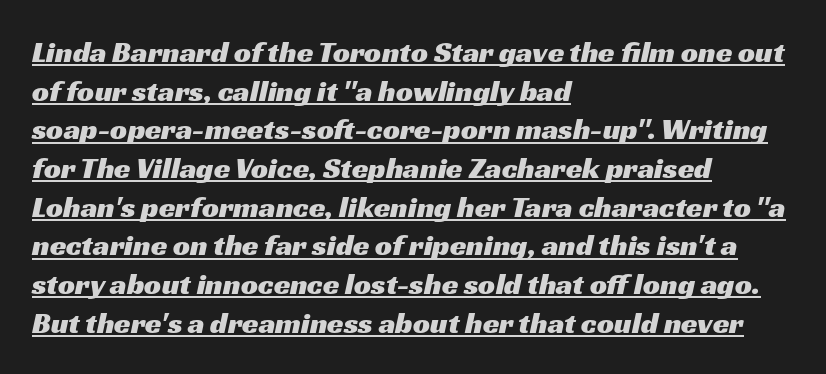
{"serif": "no", "width": "wide", "stroke_contrast": "medium", "x_height": "medium", "monospaced": "no", "underline": "yes", "align": "left", "line_spacing": "normal", "line_spacing_ratio": 1.29, "letter_spacing": "normal", "letter_spacing_em": 0.0, "glyph_px": 30}
